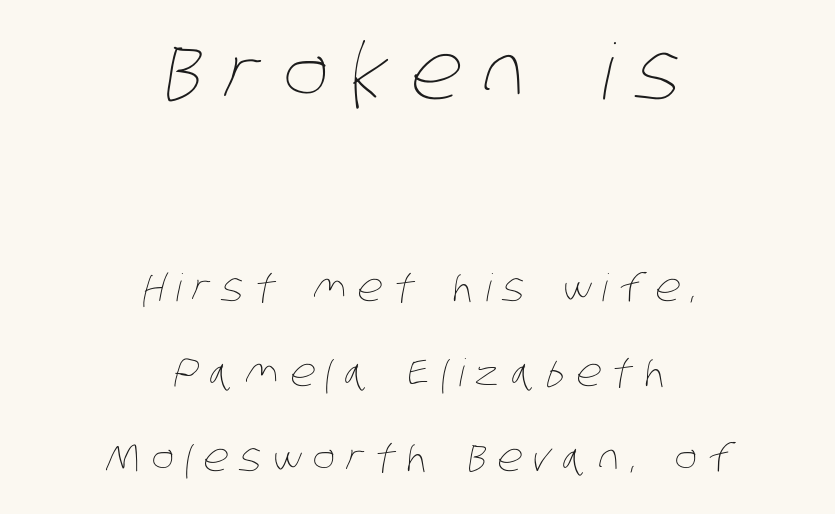
The image shows 77 px thin, condensed type; set centered, loose line spacing (2.24x), unusually wide letter spacing (+0.29 em), not underlined; the first (top) block is 2.03x larger; low stroke contrast and a large x-height.
